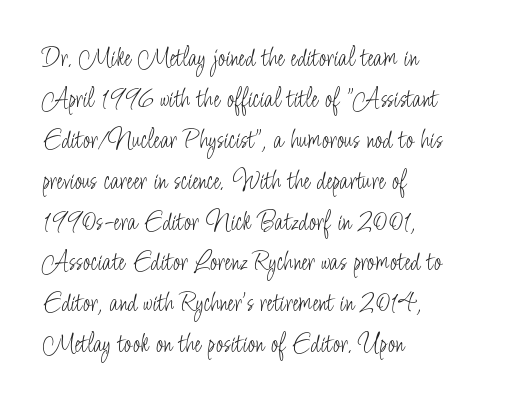
{"serif": "no", "bold": "no", "weight": "light", "width": "condensed", "stroke_contrast": "low", "x_height": "small", "monospaced": "no", "underline": "no", "align": "left", "line_spacing": "normal", "line_spacing_ratio": 1.46, "letter_spacing": "normal", "letter_spacing_em": 0.0, "glyph_px": 28}
